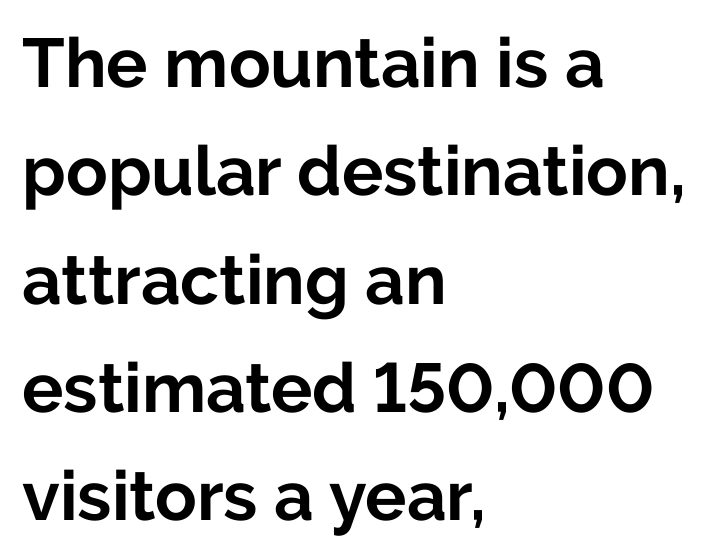
Q: Is the text bold? A: Yes.
Q: Is the text italic (slanted)? A: No, it is upright.
Q: Is the typeface a serif or a sans-serif typeface? A: Sans-serif.
Q: Is the text underlined? A: No.
Q: How is the paragraph aligned? A: Left-aligned.
Q: Is the spacing between letters normal or unusually wide? A: Normal.
Q: Is the spacing between lines tight, normal or loose? A: Normal.
Q: Width (condensed, normal, or wide)? A: Normal.
Q: Stroke contrast? A: Low.
Q: x-height? A: Medium.
Q: Monospaced? A: No.
